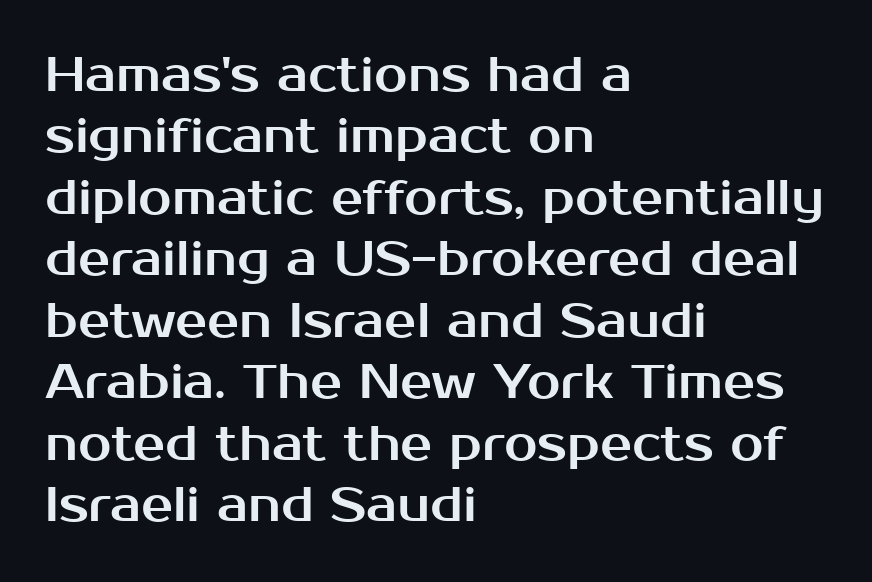
The image shows 48 px sans-serif type, upright; set left-aligned, normal line spacing (1.28x), normal letter spacing, not underlined; medium stroke contrast and a medium x-height.
